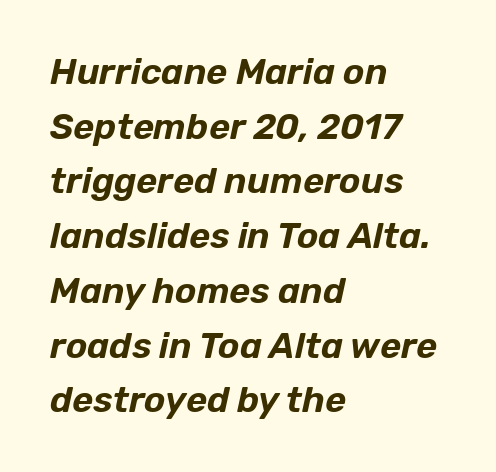
The image shows 36 px text type, italic (leaning right); set left-aligned, normal line spacing (1.52x), normal letter spacing, not underlined; low stroke contrast and a medium x-height.
